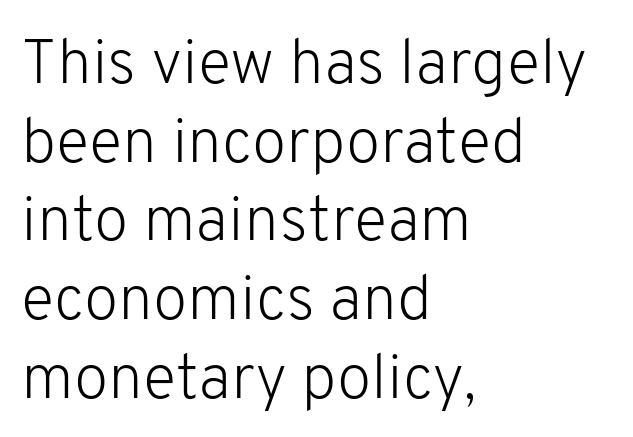
Q: Is the text bold? A: No.
Q: Is the text italic (slanted)? A: No, it is upright.
Q: Is the typeface a serif or a sans-serif typeface? A: Sans-serif.
Q: Is the text underlined? A: No.
Q: How is the paragraph aligned? A: Left-aligned.
Q: Is the spacing between letters normal or unusually wide? A: Normal.
Q: Is the spacing between lines tight, normal or loose? A: Normal.
Q: Width (condensed, normal, or wide)? A: Normal.
Q: Stroke contrast? A: Low.
Q: x-height? A: Medium.
Q: Monospaced? A: No.
